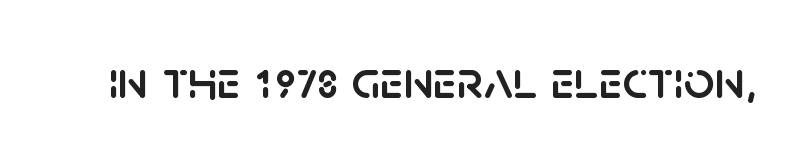
{"serif": "no", "italic": "no", "width": "normal", "stroke_contrast": "low", "x_height": "large", "monospaced": "no", "underline": "no", "letter_spacing": "normal", "letter_spacing_em": 0.0, "glyph_px": 54}
